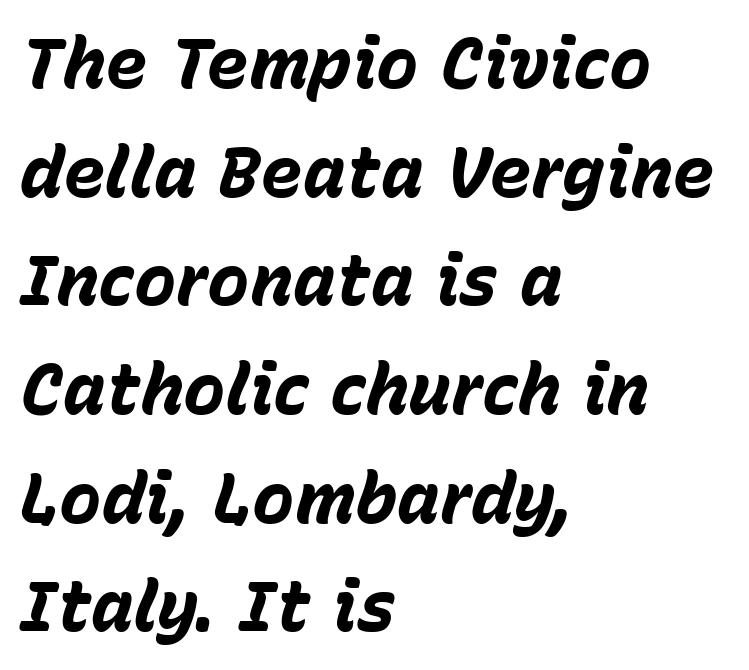
{"italic": "yes", "lean": "right", "slant_degrees": 15, "bold": "yes", "weight": "bold", "width": "normal", "stroke_contrast": "low", "x_height": "medium", "monospaced": "no", "underline": "no", "align": "left", "line_spacing": "normal", "line_spacing_ratio": 1.53, "letter_spacing": "normal", "letter_spacing_em": 0.0, "glyph_px": 71}
